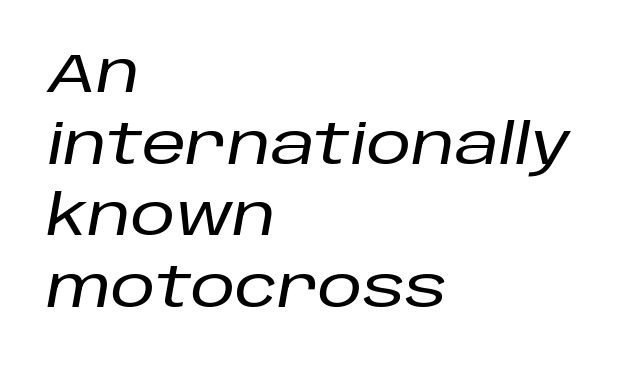
Q: Is the text italic (slanted)? A: Yes, it leans right by about 10 degrees.
Q: Is the text underlined? A: No.
Q: How is the paragraph aligned? A: Left-aligned.
Q: Is the spacing between letters normal or unusually wide? A: Normal.
Q: Is the spacing between lines tight, normal or loose? A: Normal.
Q: Width (condensed, normal, or wide)? A: Normal.
Q: Stroke contrast? A: Low.
Q: x-height? A: Large.
Q: Monospaced? A: No.
